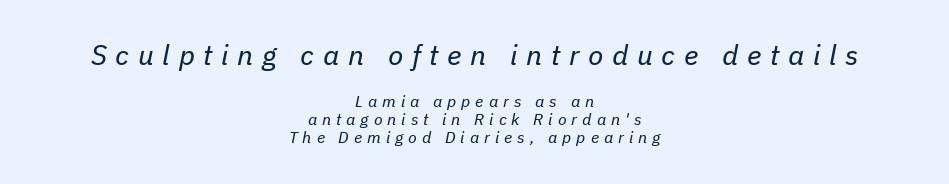
Ink coverage per letter is moderate at most. Typesetter's note — upper block bumped up in size, lower block left smaller. The block of text is dense from top to bottom, with scant space between rows. Someone cranked the tracking dial way up on this one. Looking at the ascenders, they clearly lean. These lines are rendered in a variable-pitch font.
